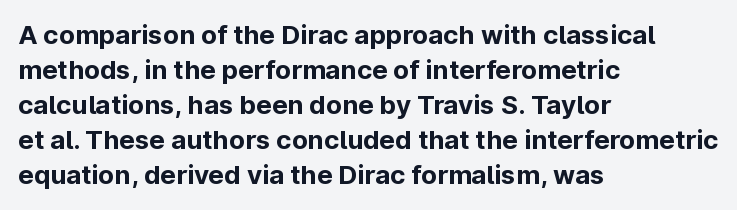
The image shows 26 px bold type, upright; set left-aligned, normal line spacing (1.35x), normal letter spacing, not underlined.
